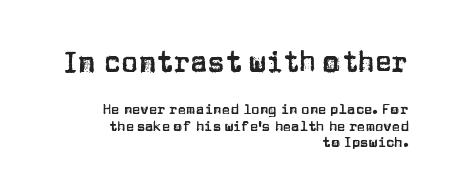
Q: Is the text italic (slanted)? A: No, it is upright.
Q: Is the typeface a serif or a sans-serif typeface? A: Sans-serif.
Q: Is the text underlined? A: No.
Q: How is the paragraph aligned? A: Right-aligned.
Q: Is the spacing between letters normal or unusually wide? A: Normal.
Q: Which block of text is set in a larger size, the first (top) or the second (bottom)? A: The first (top) one.
Q: Width (condensed, normal, or wide)? A: Normal.
Q: Stroke contrast? A: Low.
Q: x-height? A: Large.
Q: Monospaced? A: No.
